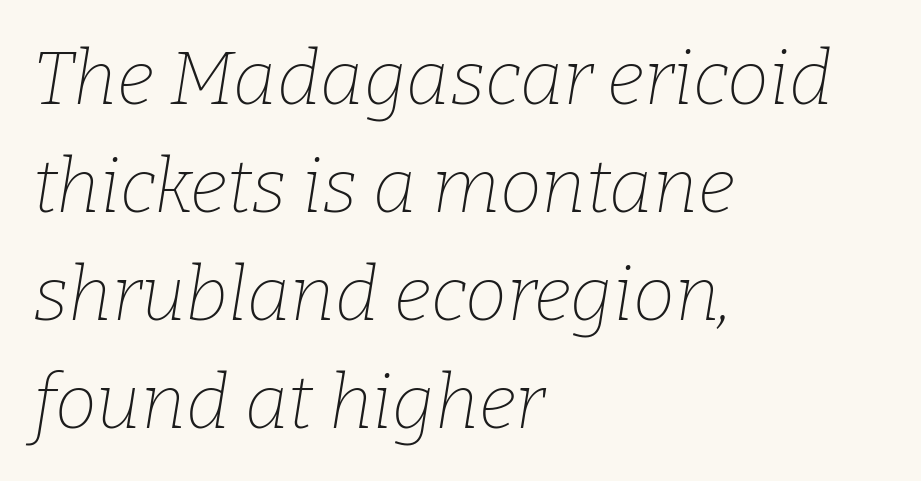
Q: Is the text bold? A: No.
Q: Is the text italic (slanted)? A: Yes, it leans right by about 9 degrees.
Q: Is the typeface a serif or a sans-serif typeface? A: Serif.
Q: Is the text underlined? A: No.
Q: How is the paragraph aligned? A: Left-aligned.
Q: Is the spacing between letters normal or unusually wide? A: Normal.
Q: Is the spacing between lines tight, normal or loose? A: Normal.
Q: Width (condensed, normal, or wide)? A: Normal.
Q: Stroke contrast? A: Low.
Q: x-height? A: Medium.
Q: Monospaced? A: No.
